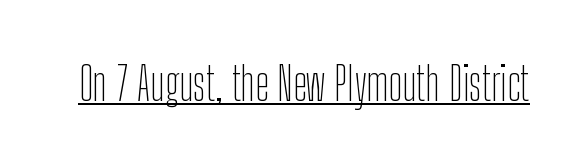
The image shows 46 px thin, condensed sans-serif type, upright; set normal letter spacing, underlined; low stroke contrast and a medium x-height.
